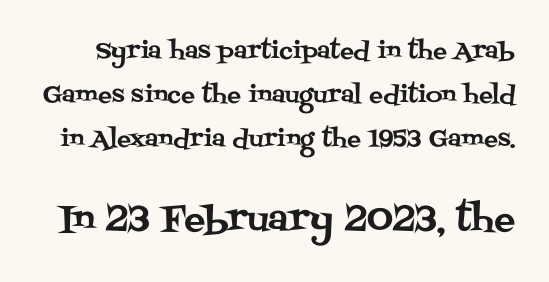
{"serif": "yes", "italic": "no", "width": "normal", "stroke_contrast": "medium", "x_height": "large", "monospaced": "no", "underline": "no", "line_spacing": "loose", "line_spacing_ratio": 1.91, "letter_spacing": "normal", "letter_spacing_em": 0.0, "larger_block": "second", "size_ratio": 1.52, "glyph_px": 35}
